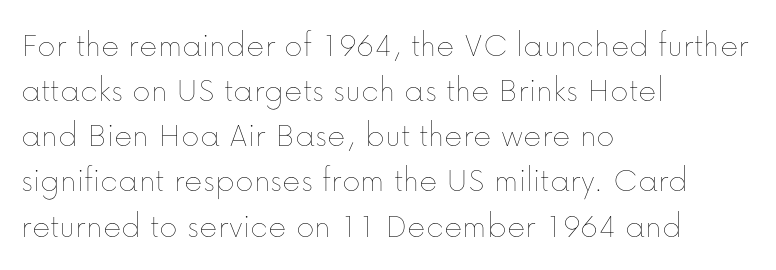
{"italic": "no", "bold": "no", "weight": "thin", "width": "normal", "stroke_contrast": "low", "x_height": "medium", "monospaced": "no", "underline": "no", "align": "left", "line_spacing": "normal", "line_spacing_ratio": 1.29, "letter_spacing": "normal", "letter_spacing_em": 0.0, "glyph_px": 35}
